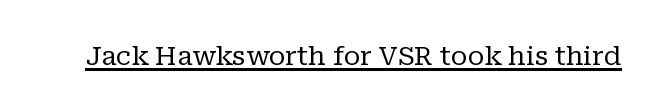
The image shows 26 px text type, upright; set normal letter spacing, underlined.
